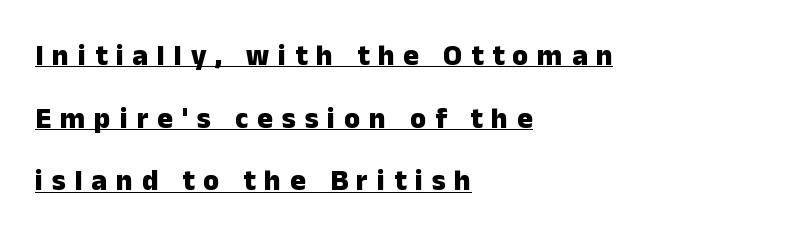
Q: Is the text bold? A: Yes.
Q: Is the text italic (slanted)? A: No, it is upright.
Q: Is the typeface a serif or a sans-serif typeface? A: Sans-serif.
Q: Is the text underlined? A: Yes.
Q: How is the paragraph aligned? A: Left-aligned.
Q: Is the spacing between letters normal or unusually wide? A: Unusually wide.
Q: Is the spacing between lines tight, normal or loose? A: Loose.
Q: Width (condensed, normal, or wide)? A: Normal.
Q: Stroke contrast? A: Low.
Q: x-height? A: Medium.
Q: Monospaced? A: No.
